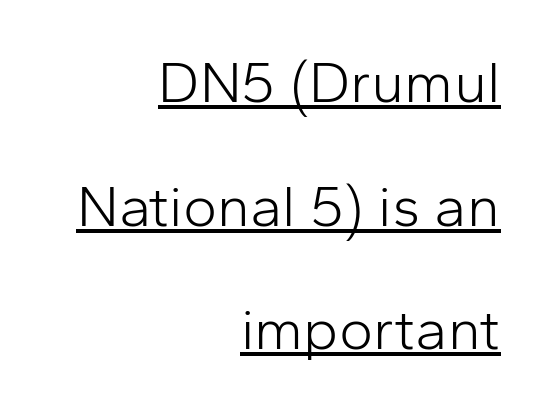
The image shows 58 px light sans-serif type, upright; set right-aligned, loose line spacing (2.13x), normal letter spacing, underlined; low stroke contrast and a medium x-height.
